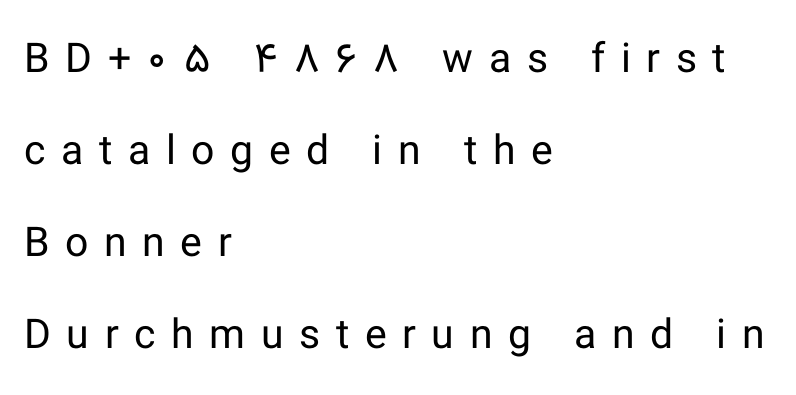
Just letters on the line, the space beneath them empty. Examine the stroke ends and you'll find no serifs. A student would call this left alignment; a typographer would say flush left, rag right. Here the designer chose a conventional face with non-uniform glyph widths. Summary of vertical rhythm: relaxed, with wide interline spacing. You can tell it's not italic because the verticals are truly vertical.
